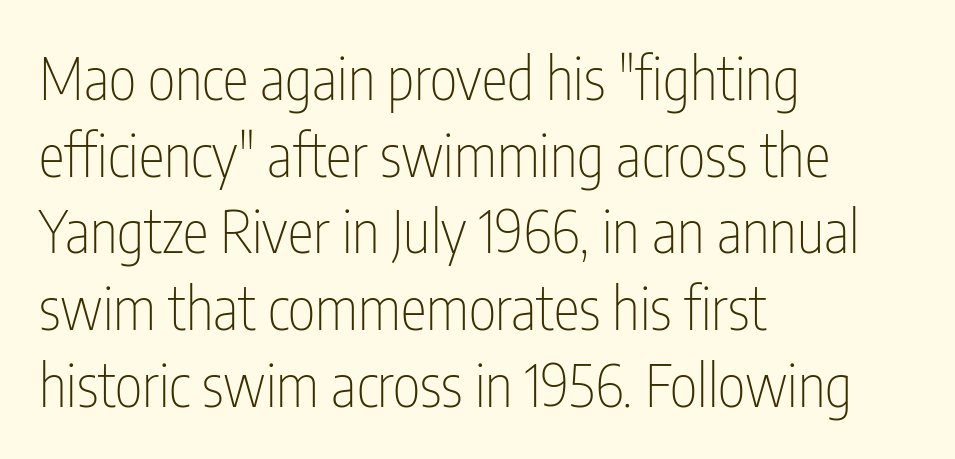
The image shows 59 px thin, condensed sans-serif type, upright; set left-aligned, normal line spacing (1.3x), normal letter spacing, not underlined; low stroke contrast and a medium x-height.
